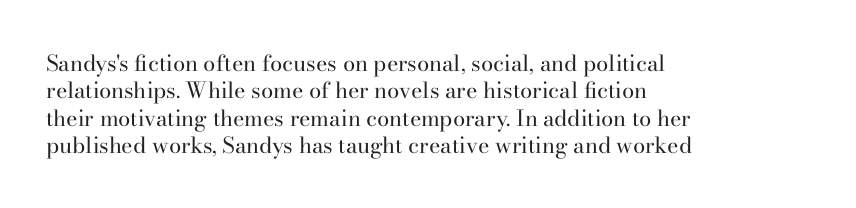
{"italic": "no", "bold": "no", "underline": "no", "align": "left", "line_spacing_ratio": 1.24, "letter_spacing": "normal", "letter_spacing_em": 0.0, "glyph_px": 22}
